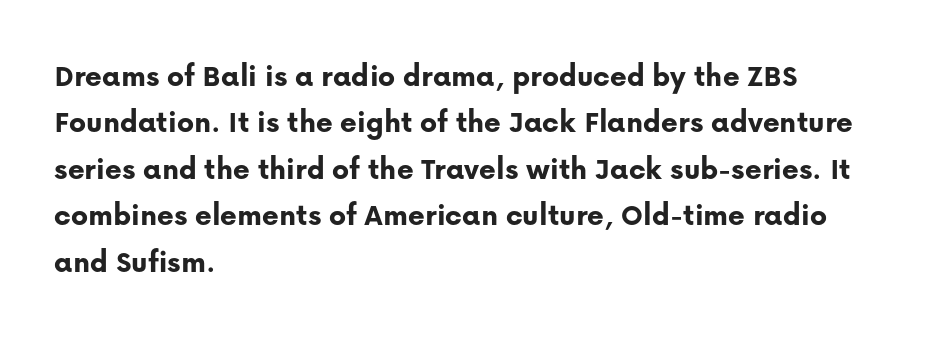
Quick note: not italic, upright. Leftover space on each line is placed entirely after the last word. Proportional: the letters do not fall into vertical columns. Unlike a traditional serif, this face leaves its strokes unadorned.
